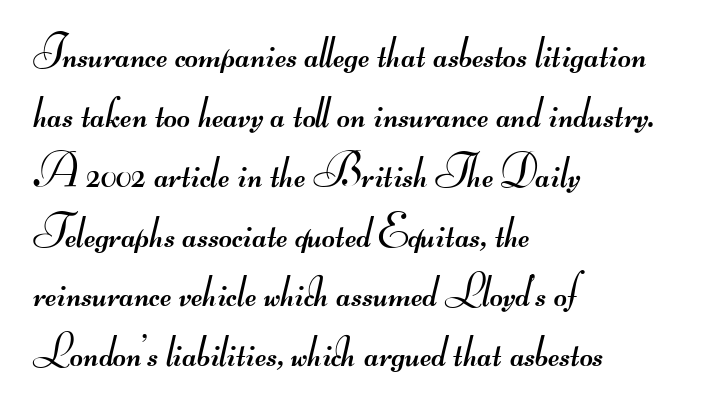
Q: Is the text bold? A: No.
Q: Is the typeface a serif or a sans-serif typeface? A: Sans-serif.
Q: Is the text underlined? A: No.
Q: How is the paragraph aligned? A: Left-aligned.
Q: Is the spacing between letters normal or unusually wide? A: Normal.
Q: Is the spacing between lines tight, normal or loose? A: Normal.
Q: Width (condensed, normal, or wide)? A: Wide.
Q: Stroke contrast? A: Medium.
Q: Monospaced? A: No.
